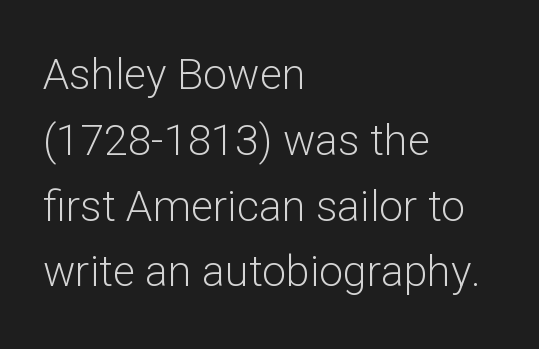
Q: Is the text bold? A: No.
Q: Is the text italic (slanted)? A: No, it is upright.
Q: Is the typeface a serif or a sans-serif typeface? A: Sans-serif.
Q: Is the text underlined? A: No.
Q: How is the paragraph aligned? A: Left-aligned.
Q: Is the spacing between letters normal or unusually wide? A: Normal.
Q: Is the spacing between lines tight, normal or loose? A: Normal.
Q: Width (condensed, normal, or wide)? A: Normal.
Q: Stroke contrast? A: Low.
Q: x-height? A: Medium.
Q: Monospaced? A: No.
